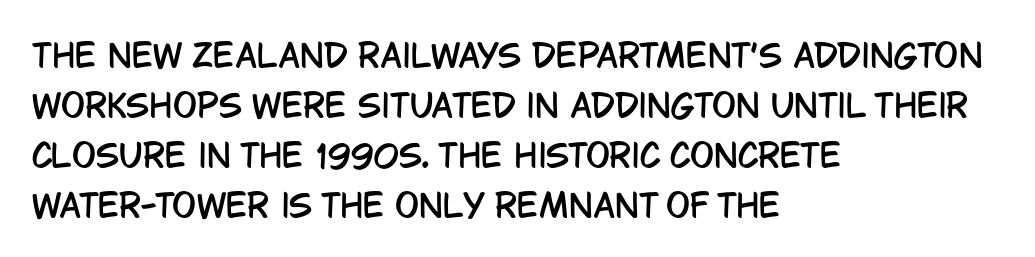
{"serif": "no", "italic": "no", "width": "condensed", "stroke_contrast": "low", "x_height": "large", "monospaced": "no", "underline": "no", "align": "left", "line_spacing": "normal", "line_spacing_ratio": 1.56, "letter_spacing": "normal", "letter_spacing_em": 0.0, "glyph_px": 32}
